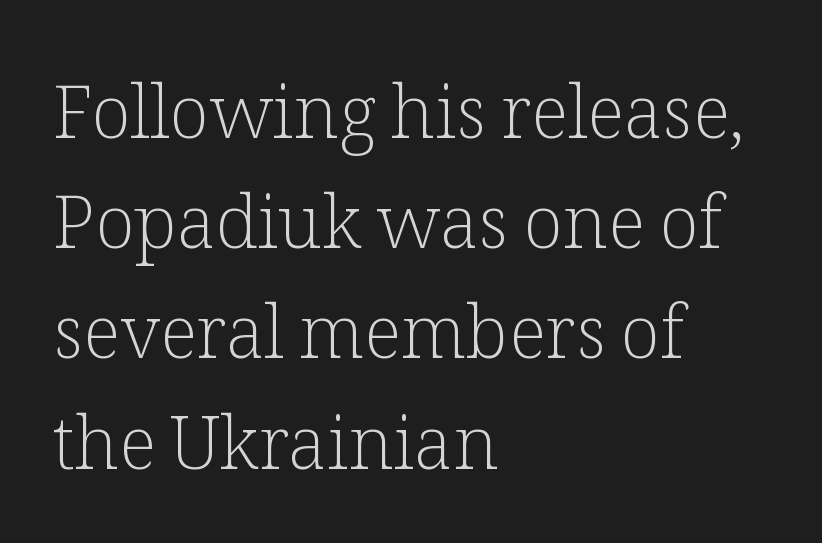
The type family on display is of the serif kind. The horizontal fit of the characters is conventional and even. Weight: not bold — regular or lighter. Alignment: flush left. Is this a fixed-width face? No — the glyphs have proportional, varying widths.
